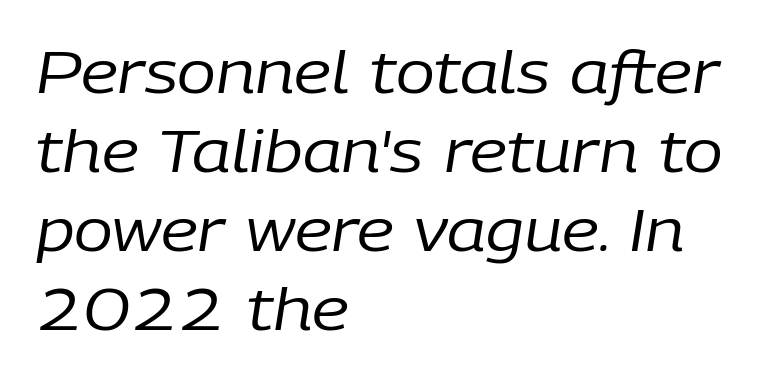
{"italic": "yes", "lean": "right", "slant_degrees": 9, "bold": "no", "weight": "regular", "width": "normal", "stroke_contrast": "low", "x_height": "medium", "monospaced": "no", "underline": "no", "align": "left", "line_spacing": "normal", "line_spacing_ratio": 1.36, "letter_spacing": "normal", "letter_spacing_em": 0.0, "glyph_px": 58}
